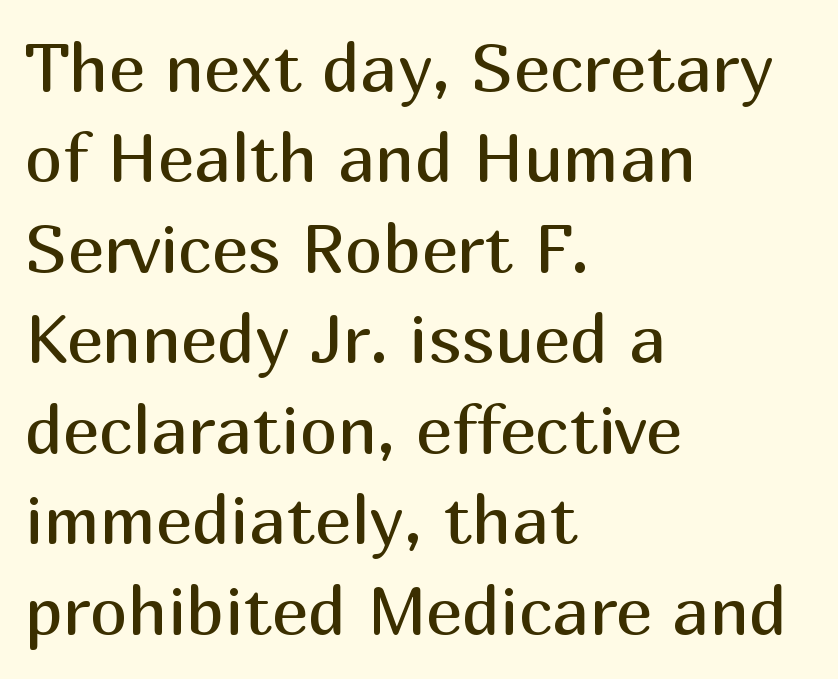
{"serif": "no", "italic": "no", "bold": "no", "weight": "regular", "width": "normal", "stroke_contrast": "medium", "x_height": "medium", "monospaced": "no", "underline": "no", "align": "left", "line_spacing": "normal", "line_spacing_ratio": 1.33, "letter_spacing": "normal", "letter_spacing_em": 0.0, "glyph_px": 68}
